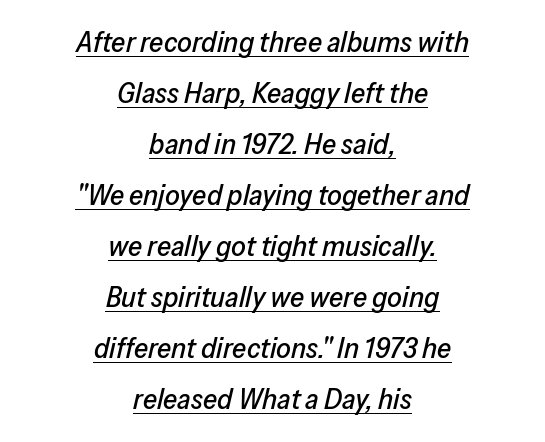
Q: Is the text italic (slanted)? A: Yes, it leans right by about 13 degrees.
Q: Is the text underlined? A: Yes.
Q: How is the paragraph aligned? A: Centered.
Q: Is the spacing between letters normal or unusually wide? A: Normal.
Q: Width (condensed, normal, or wide)? A: Normal.
Q: Stroke contrast? A: Low.
Q: x-height? A: Medium.
Q: Monospaced? A: No.
